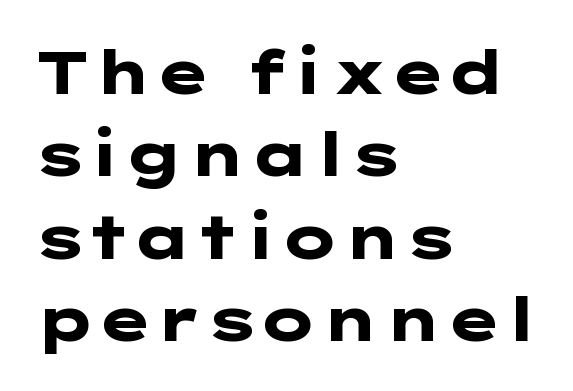
Summary of weight: heavy, a full bold. This rendering leaves character spacing at its baseline value. The designer left line spacing at the default. Descender tails drop into unmarked territory. The typography opts for an upright posture over an oblique one. I'd call this a sans setting — the letters go barefoot.
